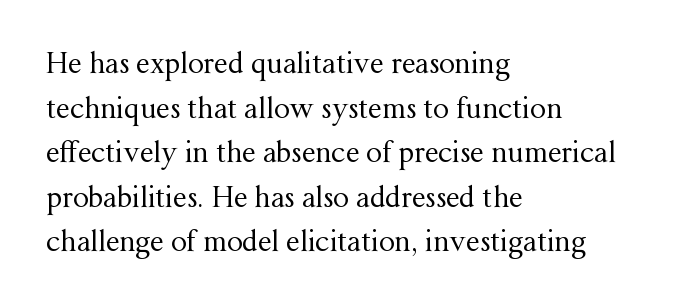
Q: Is the text bold? A: No.
Q: Is the text italic (slanted)? A: No, it is upright.
Q: Is the typeface a serif or a sans-serif typeface? A: Serif.
Q: Is the text underlined? A: No.
Q: How is the paragraph aligned? A: Left-aligned.
Q: Is the spacing between letters normal or unusually wide? A: Normal.
Q: Is the spacing between lines tight, normal or loose? A: Normal.
Q: Width (condensed, normal, or wide)? A: Normal.
Q: Stroke contrast? A: Medium.
Q: x-height? A: Medium.
Q: Monospaced? A: No.
